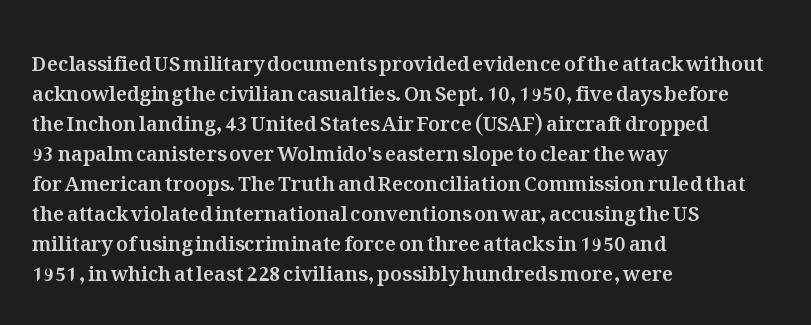
{"italic": "no", "underline": "no", "align": "left", "line_spacing": "normal", "line_spacing_ratio": 1.5, "letter_spacing": "normal", "letter_spacing_em": 0.0, "glyph_px": 20}
